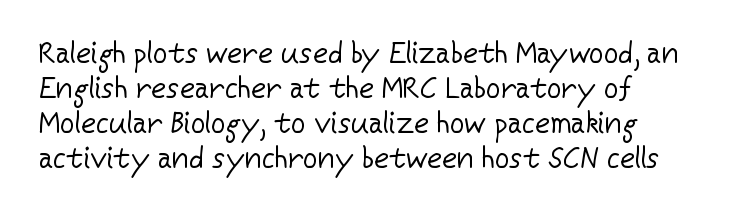
Compared with typical body copy, the letter spacing here is the same. Spacing verdict: proportional, widths tailored to each character. A sans-serif font was chosen for this passage. You can tell it's not italic because the verticals are truly vertical. A bare baseline throughout the passage. Weight: regular or lighter.
